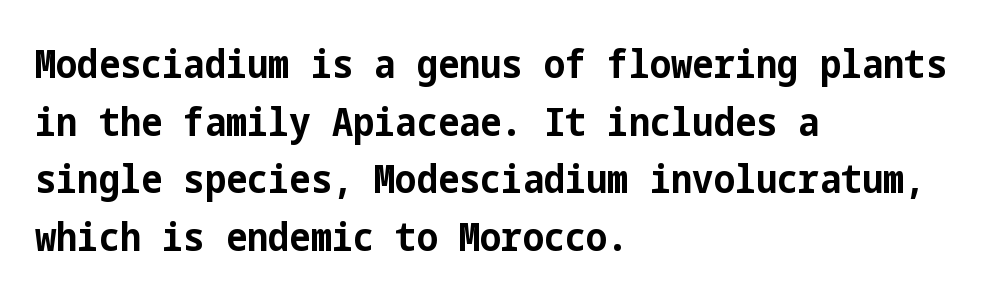
Q: Is the text bold? A: Yes.
Q: Is the text italic (slanted)? A: No, it is upright.
Q: Is the typeface a serif or a sans-serif typeface? A: Sans-serif.
Q: Is the text underlined? A: No.
Q: How is the paragraph aligned? A: Left-aligned.
Q: Is the spacing between letters normal or unusually wide? A: Normal.
Q: Is the spacing between lines tight, normal or loose? A: Normal.
Q: Width (condensed, normal, or wide)? A: Condensed.
Q: Stroke contrast? A: Low.
Q: x-height? A: Medium.
